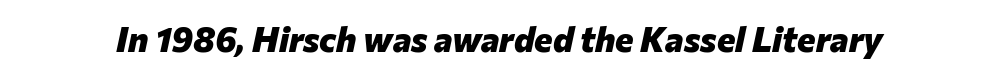
The image shows 35 px heavy type, italic (leaning right); set normal letter spacing, not underlined; low stroke contrast and a medium x-height.
